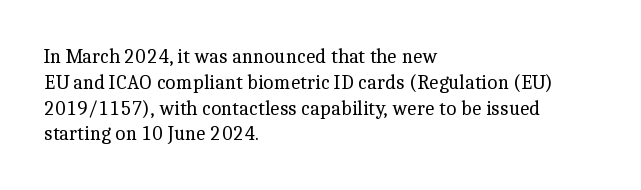
The image shows 20 px text type, upright; set left-aligned, normal line spacing (1.29x), normal letter spacing, not underlined.
